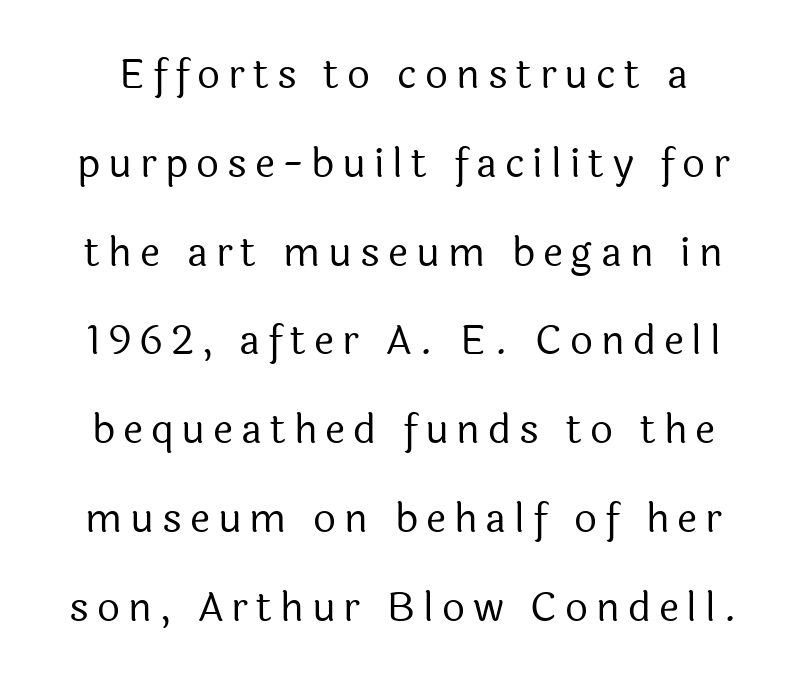
Q: Is the text bold? A: No.
Q: Is the text italic (slanted)? A: No, it is upright.
Q: Is the typeface a serif or a sans-serif typeface? A: Sans-serif.
Q: Is the text underlined? A: No.
Q: Is the spacing between letters normal or unusually wide? A: Unusually wide.
Q: Is the spacing between lines tight, normal or loose? A: Loose.
Q: Width (condensed, normal, or wide)? A: Normal.
Q: x-height? A: Medium.
Q: Monospaced? A: No.
